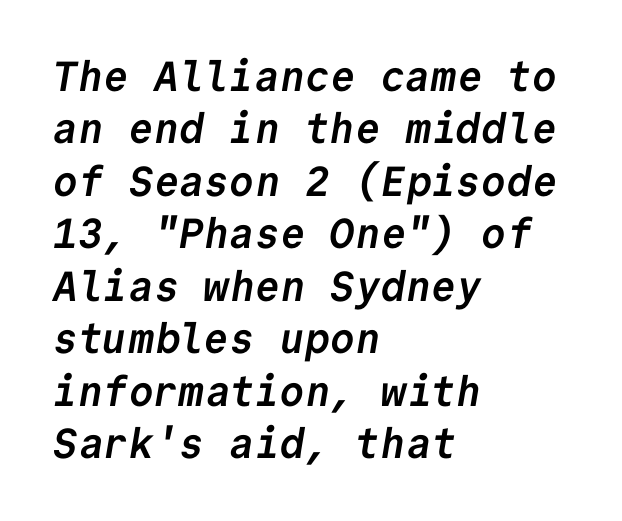
Is this a fixed-width face? Yes — each glyph sits in an identical cell. The rendering shows plain stroke endings on the letterforms — a sans-serif design. The passage shown has conventional tracking throughout. The typesetting leans heavy: a genuine bold. These lines stack with their left ends in a neat column. Honestly, there is no underline to notice here at all.
